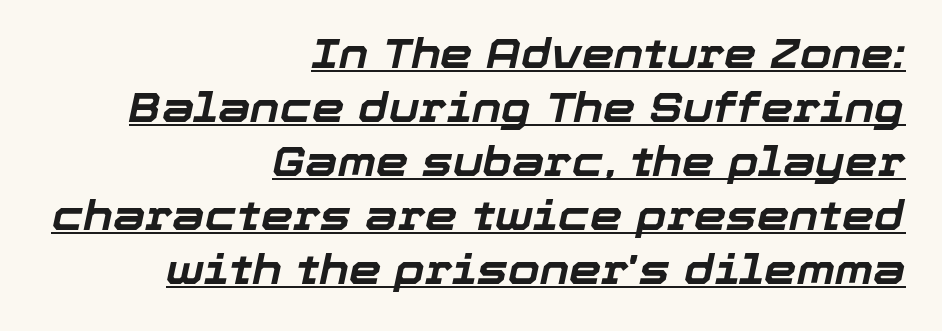
Q: Is the text bold? A: Yes.
Q: Is the text italic (slanted)? A: Yes, it leans right by about 12 degrees.
Q: Is the text underlined? A: Yes.
Q: How is the paragraph aligned? A: Right-aligned.
Q: Is the spacing between letters normal or unusually wide? A: Normal.
Q: Is the spacing between lines tight, normal or loose? A: Normal.
Q: Width (condensed, normal, or wide)? A: Normal.
Q: Stroke contrast? A: Low.
Q: x-height? A: Medium.
Q: Monospaced? A: No.
